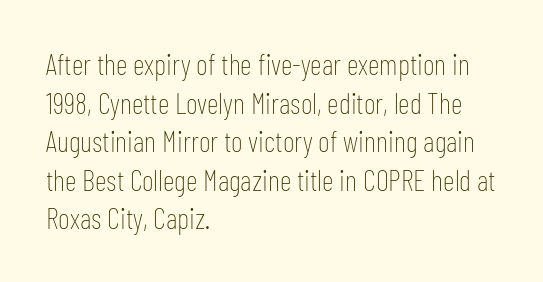
The image shows 29 px thin, condensed sans-serif type, upright; set left-aligned, normal line spacing (1.33x), normal letter spacing, not underlined; low stroke contrast and a medium x-height.
